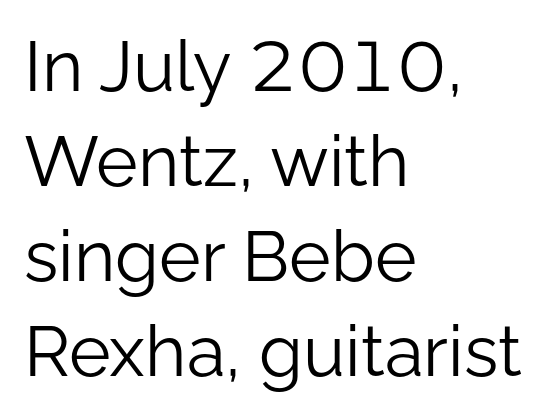
Q: Is the text bold? A: No.
Q: Is the text italic (slanted)? A: No, it is upright.
Q: Is the typeface a serif or a sans-serif typeface? A: Sans-serif.
Q: Is the text underlined? A: No.
Q: How is the paragraph aligned? A: Left-aligned.
Q: Is the spacing between letters normal or unusually wide? A: Normal.
Q: Is the spacing between lines tight, normal or loose? A: Normal.
Q: Width (condensed, normal, or wide)? A: Normal.
Q: Stroke contrast? A: Low.
Q: x-height? A: Medium.
Q: Monospaced? A: No.
